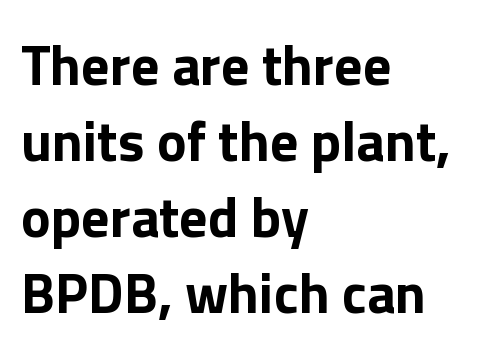
The image shows 56 px bold sans-serif type, upright; set left-aligned, normal line spacing (1.36x), normal letter spacing, not underlined; low stroke contrast and a medium x-height.
